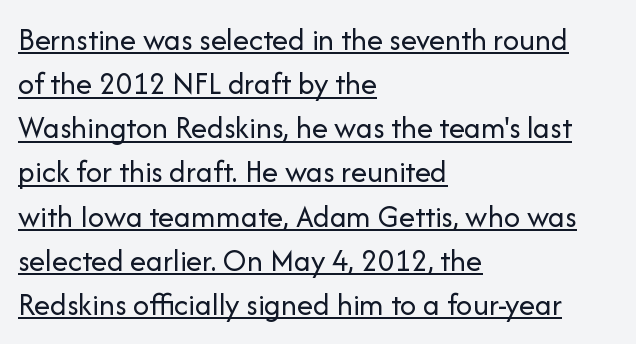
The specimen reads as upright at a glance. Is the type heavy? It reads as light-to-regular instead. In terms of letterspacing, this is plain default setting. Letterform terminals end flat and unadorned throughout the passage. Compared with undecorated copy, this sample adds a rule below the words. Leading: standard.
